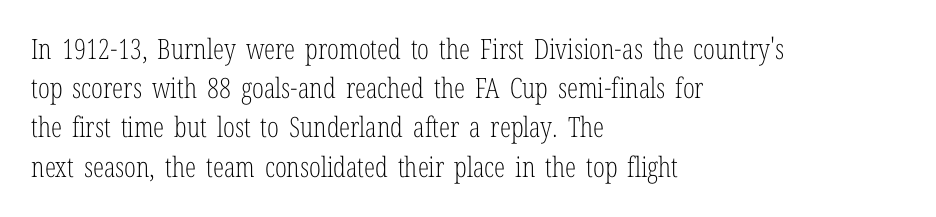
{"serif": "yes", "italic": "no", "bold": "no", "weight": "light", "width": "condensed", "stroke_contrast": "low", "x_height": "medium", "monospaced": "no", "underline": "no", "align": "left", "line_spacing": "normal", "line_spacing_ratio": 1.4, "letter_spacing": "normal", "letter_spacing_em": 0.0, "glyph_px": 28}
